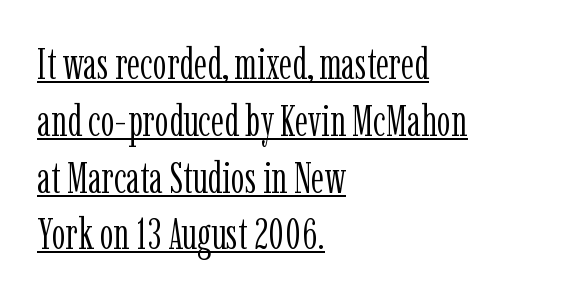
The image shows 44 px light, condensed serif type, upright; set left-aligned, normal line spacing (1.29x), normal letter spacing, underlined; low stroke contrast and a medium x-height.
